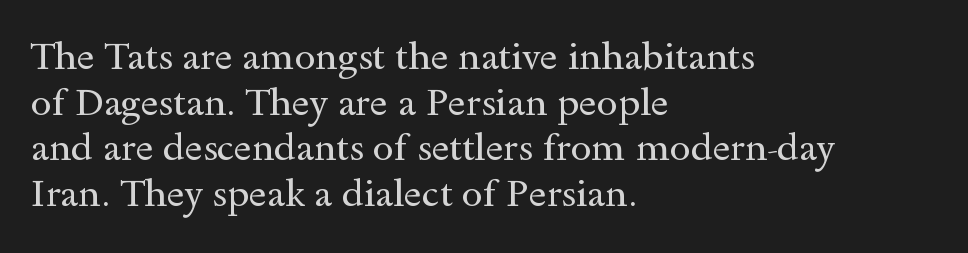
The image shows 38 px regular-weight, wide serif type, upright; set left-aligned, line spacing 1.2x, normal letter spacing, not underlined; a small x-height.
